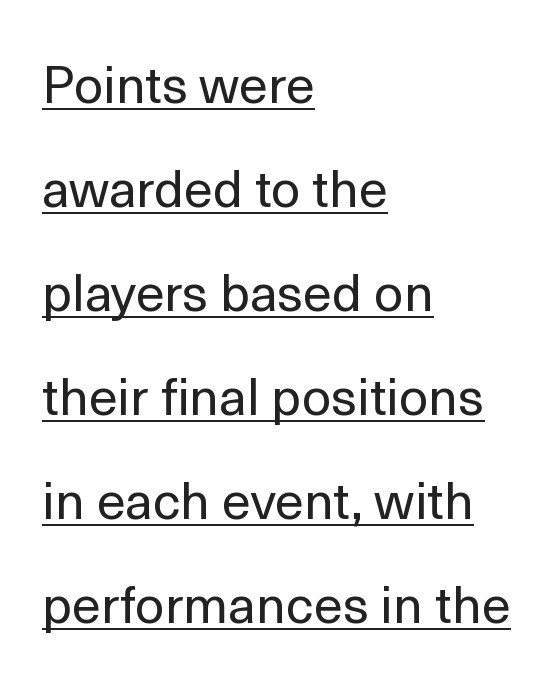
Q: Is the text bold? A: No.
Q: Is the text italic (slanted)? A: No, it is upright.
Q: Is the typeface a serif or a sans-serif typeface? A: Sans-serif.
Q: Is the text underlined? A: Yes.
Q: How is the paragraph aligned? A: Left-aligned.
Q: Is the spacing between letters normal or unusually wide? A: Normal.
Q: Is the spacing between lines tight, normal or loose? A: Loose.
Q: Width (condensed, normal, or wide)? A: Normal.
Q: x-height? A: Medium.
Q: Monospaced? A: No.
